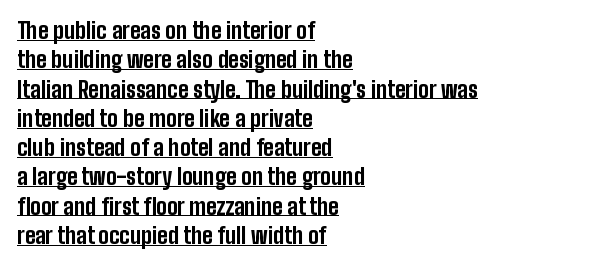
Leftover space on each line is placed entirely after the last word. Tracking value appears to be zero — textbook default spacing. A baseline rule has been typeset under these characters. Stroke thickness is high; the sample reads as a true bold. You can tell it's not italic because the verticals are truly vertical.
